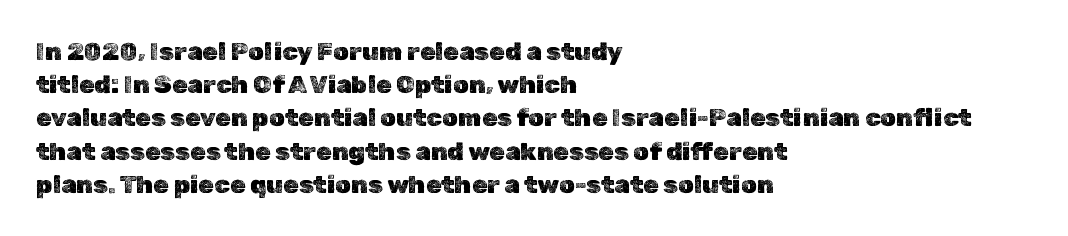
{"italic": "no", "underline": "no", "align": "left", "line_spacing": "normal", "line_spacing_ratio": 1.33, "letter_spacing": "normal", "letter_spacing_em": 0.0, "glyph_px": 25}
